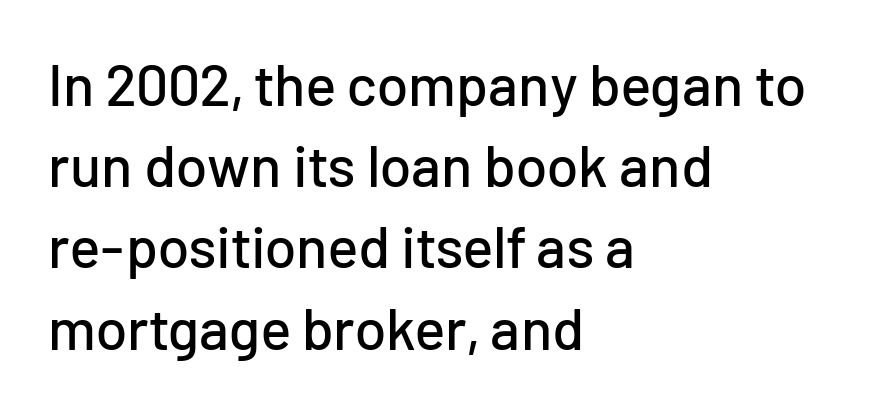
{"serif": "no", "italic": "no", "width": "normal", "stroke_contrast": "low", "x_height": "medium", "monospaced": "no", "underline": "no", "align": "left", "line_spacing": "normal", "line_spacing_ratio": 1.4, "letter_spacing": "normal", "letter_spacing_em": 0.0, "glyph_px": 58}
